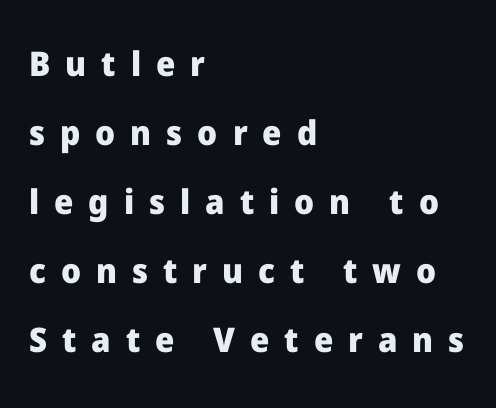
Q: Is the text bold? A: Yes.
Q: Is the text italic (slanted)? A: No, it is upright.
Q: Is the typeface a serif or a sans-serif typeface? A: Sans-serif.
Q: Is the text underlined? A: No.
Q: How is the paragraph aligned? A: Left-aligned.
Q: Is the spacing between letters normal or unusually wide? A: Unusually wide.
Q: Is the spacing between lines tight, normal or loose? A: Loose.
Q: Width (condensed, normal, or wide)? A: Normal.
Q: Stroke contrast? A: Low.
Q: x-height? A: Medium.
Q: Monospaced? A: No.
